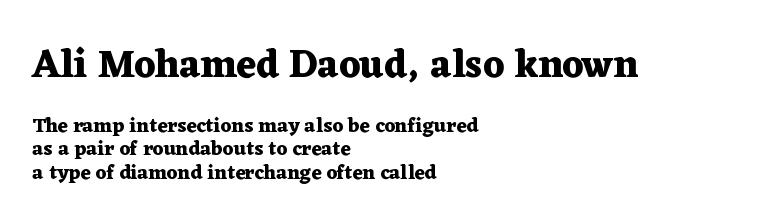
Q: Is the text bold? A: Yes.
Q: Is the text italic (slanted)? A: No, it is upright.
Q: Is the typeface a serif or a sans-serif typeface? A: Serif.
Q: Is the text underlined? A: No.
Q: How is the paragraph aligned? A: Left-aligned.
Q: Is the spacing between letters normal or unusually wide? A: Normal.
Q: Which block of text is set in a larger size, the first (top) or the second (bottom)? A: The first (top) one.
Q: Width (condensed, normal, or wide)? A: Wide.
Q: Stroke contrast? A: Medium.
Q: x-height? A: Medium.
Q: Monospaced? A: No.
